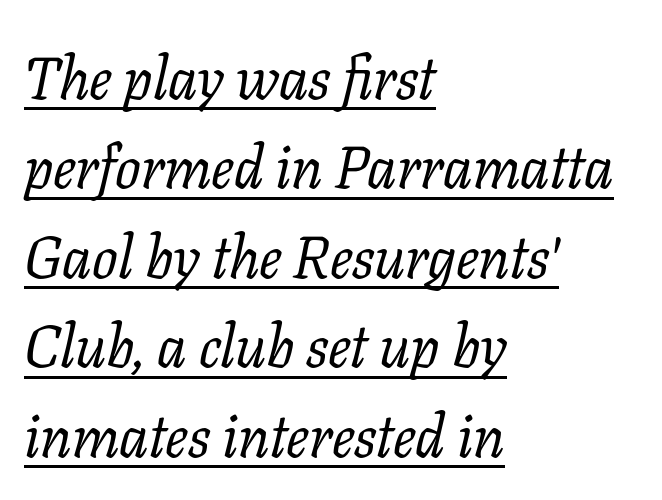
Q: Is the text bold? A: No.
Q: Is the text italic (slanted)? A: Yes, it leans right by about 11 degrees.
Q: Is the typeface a serif or a sans-serif typeface? A: Serif.
Q: Is the text underlined? A: Yes.
Q: How is the paragraph aligned? A: Left-aligned.
Q: Is the spacing between letters normal or unusually wide? A: Normal.
Q: Is the spacing between lines tight, normal or loose? A: Normal.
Q: Width (condensed, normal, or wide)? A: Normal.
Q: Stroke contrast? A: Low.
Q: x-height? A: Medium.
Q: Monospaced? A: No.
